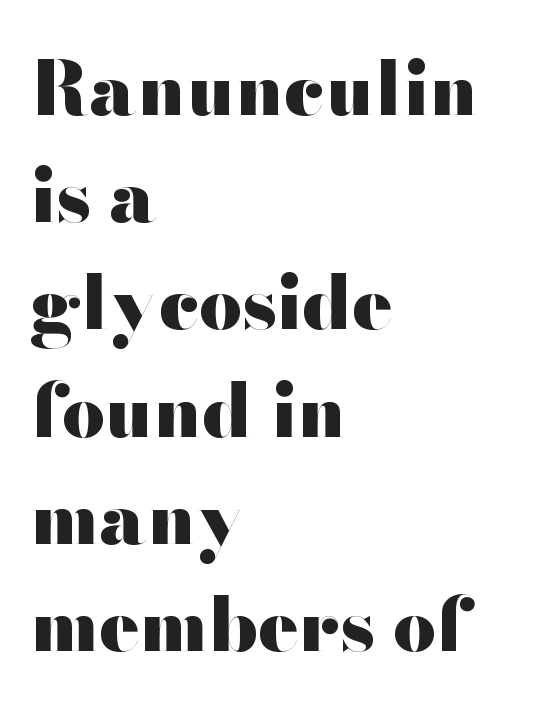
{"serif": "no", "italic": "no", "bold": "yes", "weight": "heavy", "width": "wide", "stroke_contrast": "high", "x_height": "small", "monospaced": "no", "underline": "no", "align": "left", "line_spacing": "normal", "line_spacing_ratio": 1.43, "letter_spacing": "normal", "letter_spacing_em": 0.0, "glyph_px": 75}
